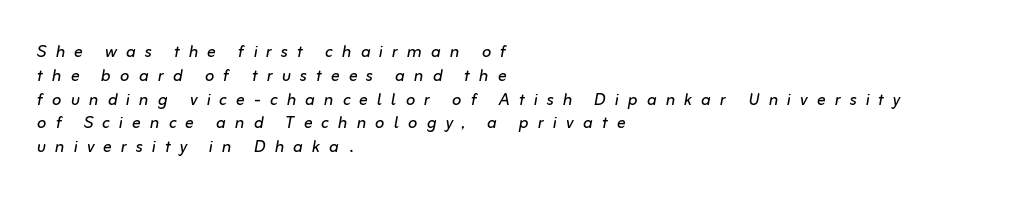
{"italic": "yes", "lean": "right", "slant_degrees": 10, "bold": "no", "underline": "no", "align": "left", "line_spacing": "tight", "line_spacing_ratio": 1.08, "letter_spacing": "wide", "letter_spacing_em": 0.41, "glyph_px": 22}
